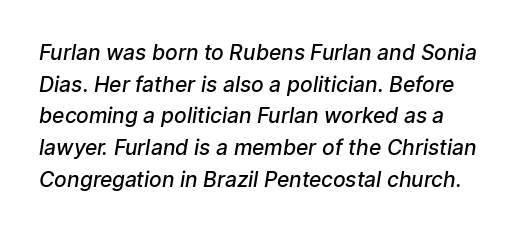
Q: Is the text bold? A: Semi-bold.
Q: Is the text underlined? A: No.
Q: Is the spacing between letters normal or unusually wide? A: Normal.
Q: Is the spacing between lines tight, normal or loose? A: Normal.
